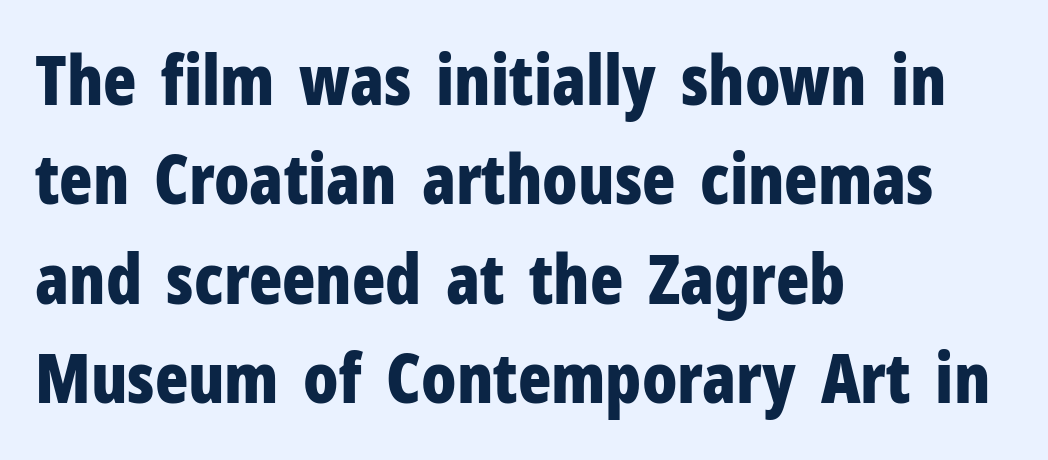
{"serif": "no", "italic": "no", "bold": "yes", "weight": "bold", "width": "condensed", "stroke_contrast": "low", "x_height": "medium", "monospaced": "no", "underline": "no", "align": "left", "line_spacing": "normal", "line_spacing_ratio": 1.44, "letter_spacing": "normal", "letter_spacing_em": 0.0, "glyph_px": 69}
